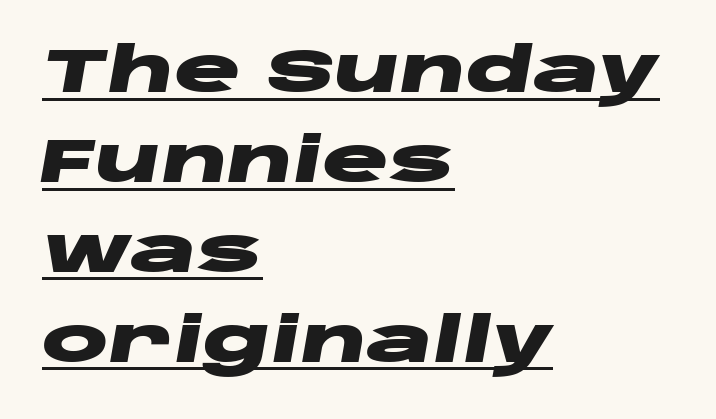
Regarding leading, the lines here are spaced in the standard way. Underlining? Definitely there. Casual observation: everything's shoved over to the left. No extra tracking has been applied to these lines. When letters slant like this, we call the style italic.
